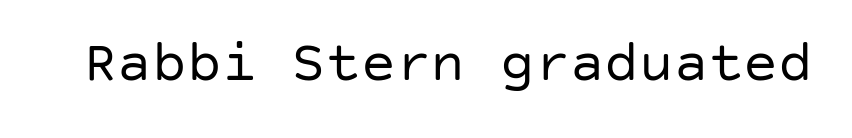
The image shows 58 px regular-weight sans-serif type, upright; set normal letter spacing, not underlined; low stroke contrast and a large x-height.
